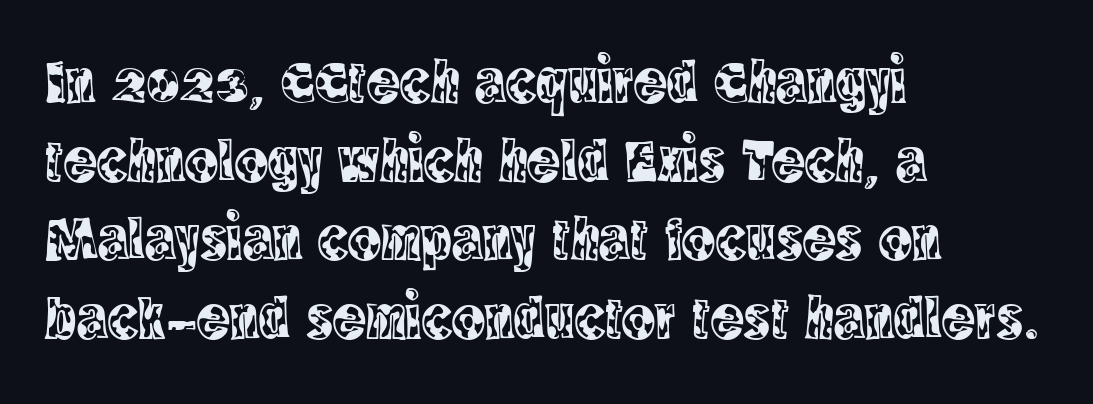
{"serif": "yes", "italic": "no", "width": "condensed", "x_height": "large", "monospaced": "no", "underline": "no", "align": "left", "line_spacing": "normal", "line_spacing_ratio": 1.27, "letter_spacing": "normal", "letter_spacing_em": 0.0, "glyph_px": 62}
